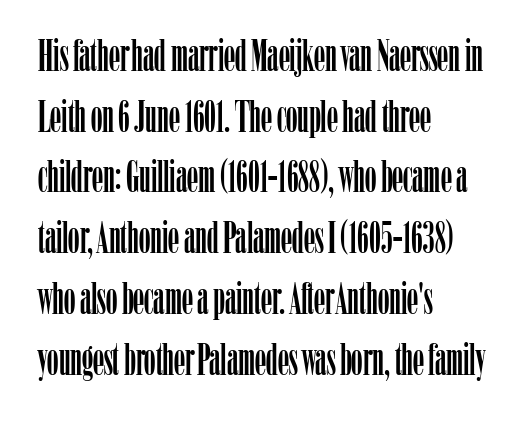
The image shows 45 px condensed serif type, upright; set left-aligned, normal line spacing (1.35x), normal letter spacing, not underlined; low stroke contrast and a medium x-height.
